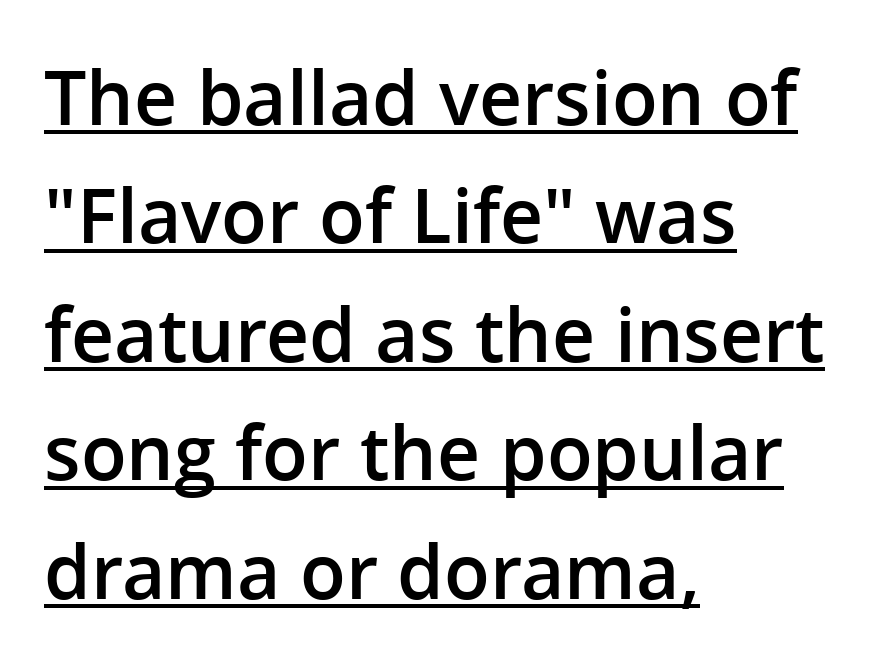
The image shows 75 px semibold sans-serif type, upright; set left-aligned, normal line spacing (1.58x), normal letter spacing, underlined; low stroke contrast and a medium x-height.
